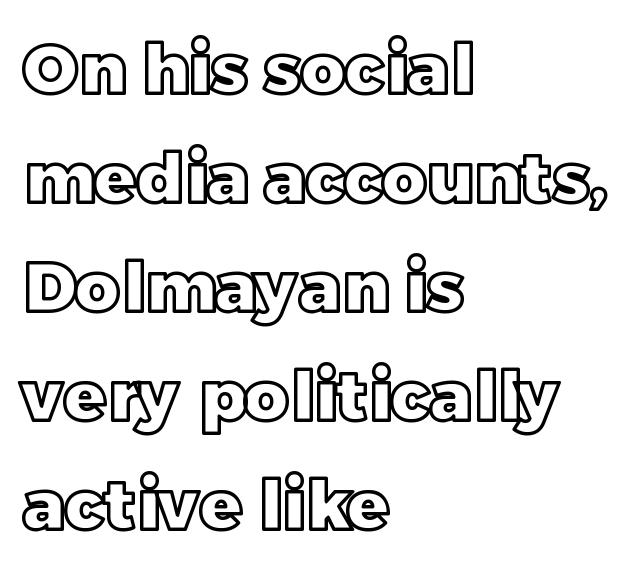
{"italic": "no", "width": "normal", "x_height": "large", "monospaced": "no", "underline": "no", "align": "left", "line_spacing": "normal", "line_spacing_ratio": 1.58, "letter_spacing": "normal", "letter_spacing_em": 0.0, "glyph_px": 69}
